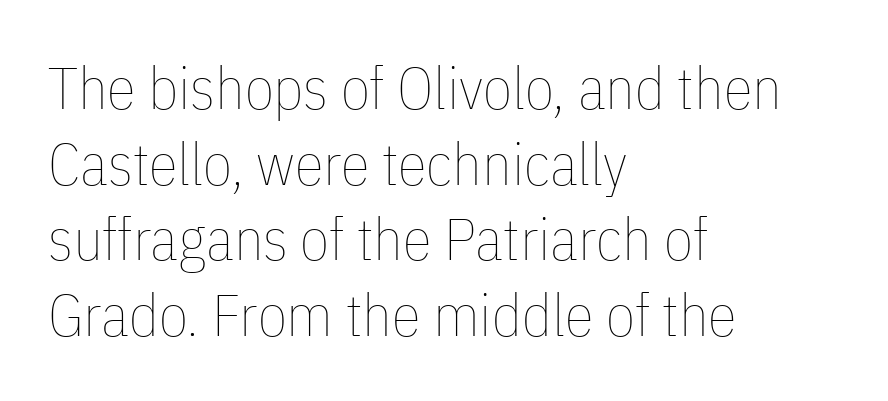
Horizontal alignment here is leftward, the default for most running prose. Each new line begins a customary step beneath the previous one. You could call the tracking neutral — neither tight nor loose. Honestly, there is no underline to notice here at all. Do the characters align in a grid? No, the font is proportional. Quick note: not italic, upright.
